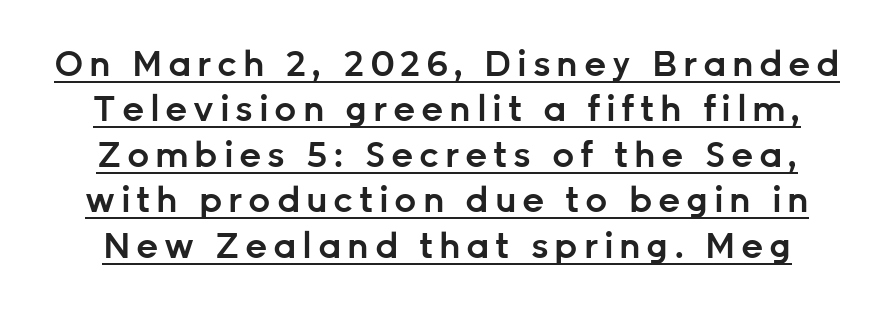
The font's upright variant was chosen for this text. The rows are spaced the way most documents space them. The passage shown is typed in a proportional face where columns would drift. Compared with an ordinary text face, these strokes are moderately heavier — a semibold. A continuous stroke trails under the words, as in a hyperlink.
